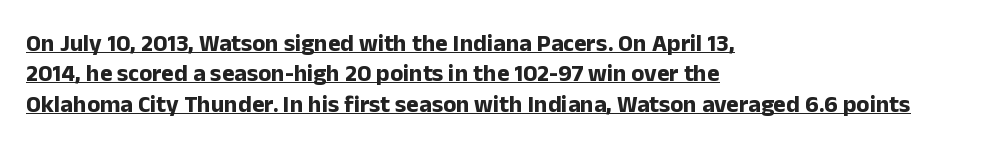
The image shows 24 px bold type, upright; set left-aligned, normal line spacing (1.27x), normal letter spacing, underlined.
